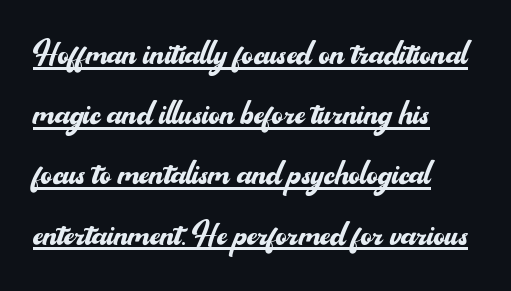
Leading: standard. Each letter's strokes conclude bluntly, with no projecting serifs. No heavy texture on the line: the type isn't bold. The lines in this sample share a left origin and differ only in where they stop.
